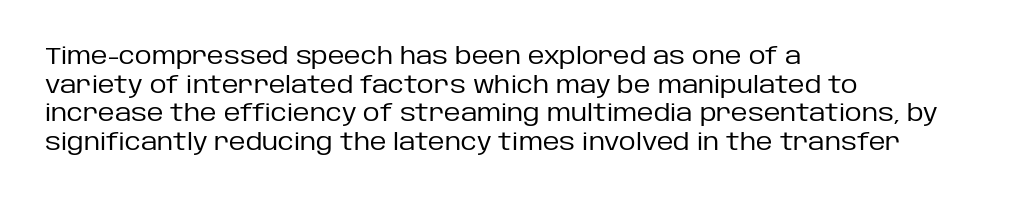
Beneath every word, the page is bare. On a weight scale, this lands at 450 or below. Look at the tracking — it's just the regular setting, nothing added. The typesetter chose a ragged-right arrangement here. Upright lettering throughout.
